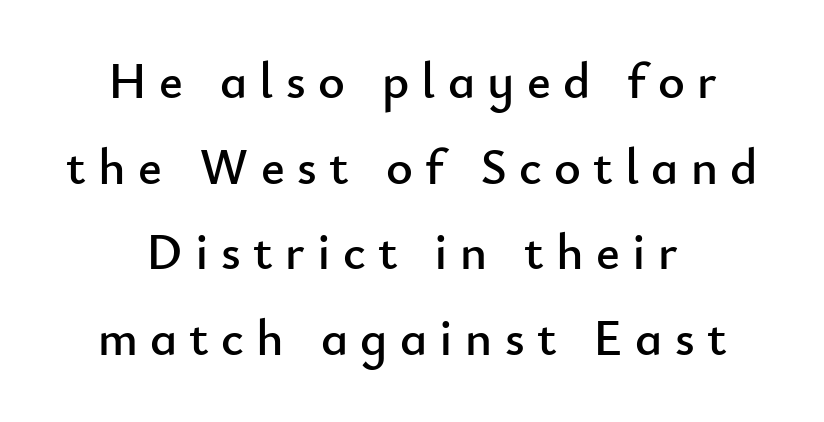
Characters remain perfectly vertical along every line. Each new line begins a customary step beneath the previous one. The type family on display is of the sans-serif kind. Display-style spreading of the glyphs; the letterfit is very open. The compositor balanced each line on the midline.
